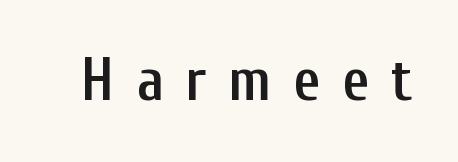
Q: Is the text bold? A: Semi-bold.
Q: Is the text italic (slanted)? A: No, it is upright.
Q: Is the typeface a serif or a sans-serif typeface? A: Sans-serif.
Q: Is the text underlined? A: No.
Q: Is the spacing between letters normal or unusually wide? A: Unusually wide.
Q: Width (condensed, normal, or wide)? A: Condensed.
Q: Stroke contrast? A: Low.
Q: x-height? A: Medium.
Q: Monospaced? A: No.
